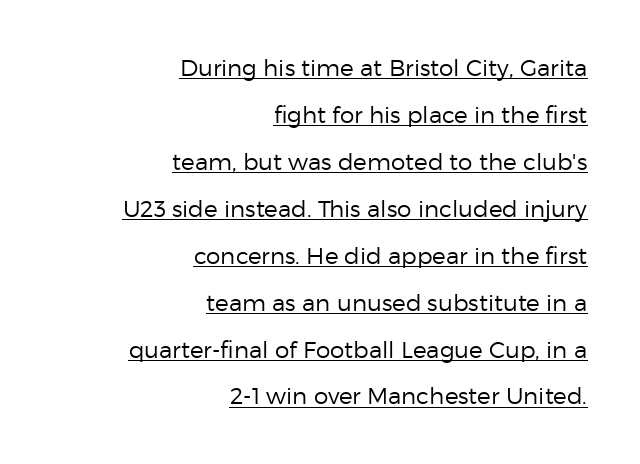
The image shows 23 px text type, upright; set right-aligned, loose line spacing (2.04x), normal letter spacing, underlined.
